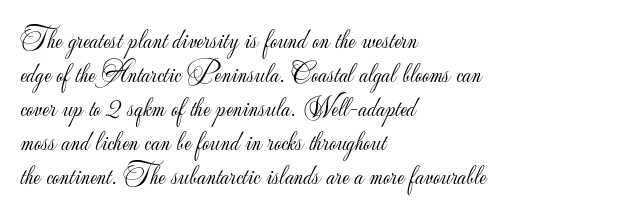
The cut favours lightness, reaching ordinary text weight at its darkest. Each word holds together tightly as a unit, with standard inter-letter gaps. Descender tails drop into unmarked territory. The face used here is proportionally spaced, like ordinary book or web type. Teacher's note: observe the even left margin — that is flush-left alignment.
